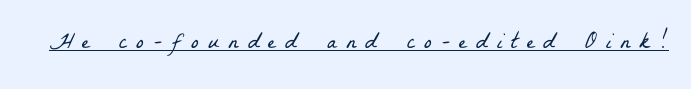
Q: Is the text bold? A: No.
Q: Is the text underlined? A: Yes.
Q: Is the spacing between letters normal or unusually wide? A: Unusually wide.
